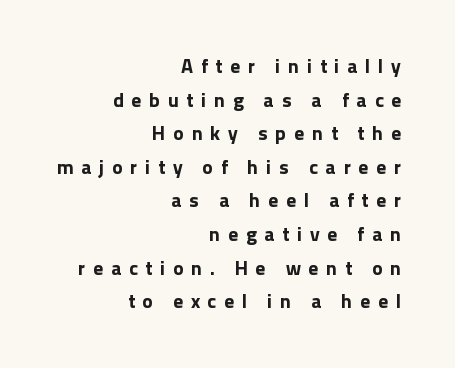
{"italic": "no", "bold": "yes", "underline": "no", "align": "right", "line_spacing": "normal", "line_spacing_ratio": 1.68, "letter_spacing": "wide", "letter_spacing_em": 0.38, "glyph_px": 20}
